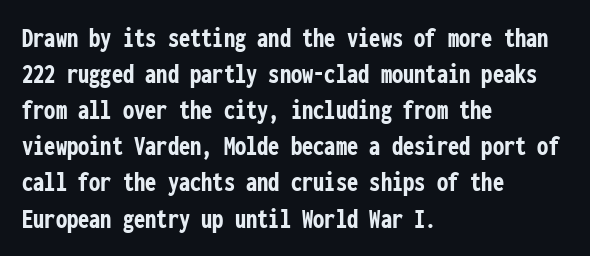
Q: Is the text bold? A: Yes.
Q: Is the text italic (slanted)? A: No, it is upright.
Q: Is the typeface a serif or a sans-serif typeface? A: Sans-serif.
Q: Is the text underlined? A: No.
Q: How is the paragraph aligned? A: Left-aligned.
Q: Is the spacing between letters normal or unusually wide? A: Normal.
Q: Is the spacing between lines tight, normal or loose? A: Normal.
Q: Width (condensed, normal, or wide)? A: Condensed.
Q: Stroke contrast? A: Low.
Q: x-height? A: Medium.
Q: Monospaced? A: Yes.
